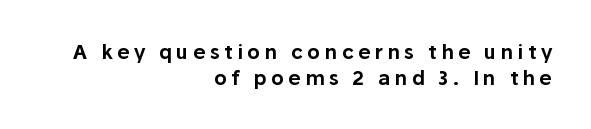
The image shows 20 px text type, upright; set right-aligned, normal line spacing (1.28x), unusually wide letter spacing (+0.22 em), not underlined.
